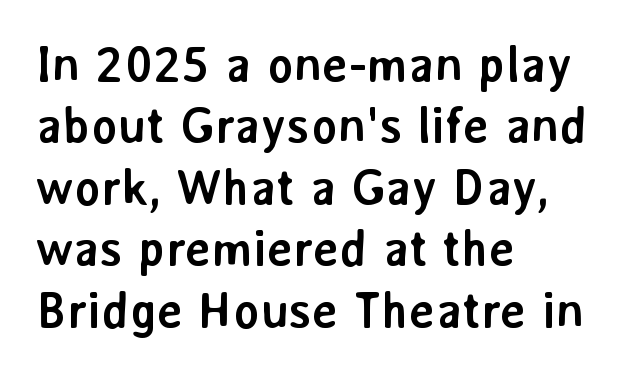
Q: Is the text bold? A: Yes.
Q: Is the text italic (slanted)? A: No, it is upright.
Q: Is the typeface a serif or a sans-serif typeface? A: Sans-serif.
Q: Is the text underlined? A: No.
Q: How is the paragraph aligned? A: Left-aligned.
Q: Is the spacing between letters normal or unusually wide? A: Normal.
Q: Width (condensed, normal, or wide)? A: Normal.
Q: Stroke contrast? A: Low.
Q: x-height? A: Medium.
Q: Monospaced? A: No.
